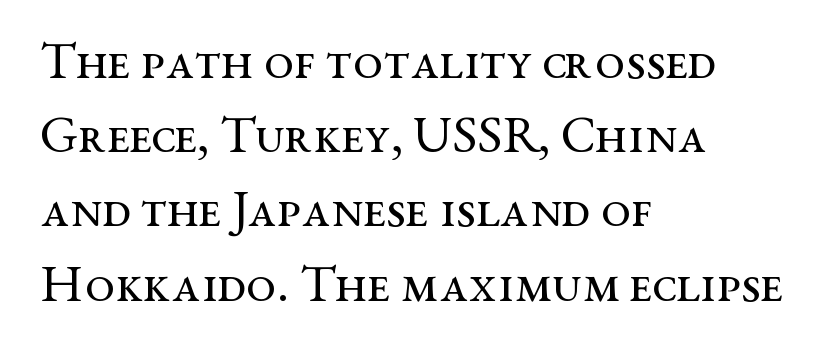
{"serif": "yes", "italic": "no", "bold": "no", "weight": "regular", "width": "wide", "stroke_contrast": "medium", "x_height": "medium", "monospaced": "no", "underline": "no", "align": "left", "line_spacing": "normal", "line_spacing_ratio": 1.4, "letter_spacing": "normal", "letter_spacing_em": 0.0, "glyph_px": 53}
